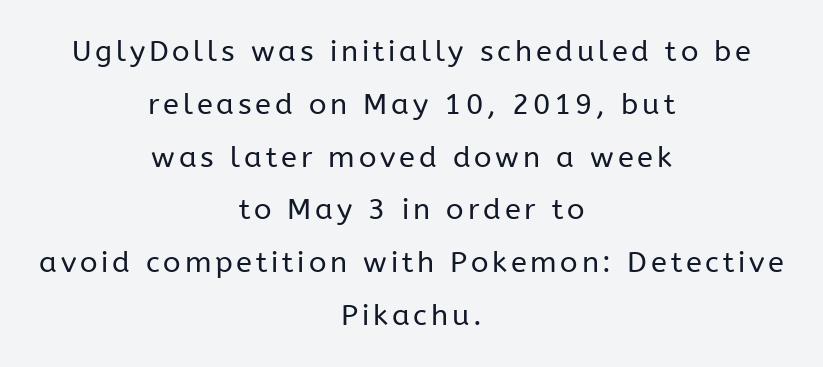
Rule under the text: the space is simply empty. The letters look calm and open, with moderate or lighter stems. Characters remain perfectly vertical along every line. A typesetter would call this proportional, since set widths differ per character.
